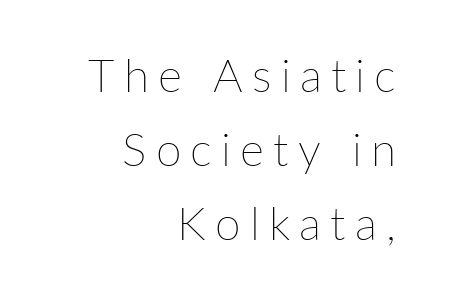
The image shows 46 px thin type, upright; set right-aligned, normal line spacing (1.61x), unusually wide letter spacing (+0.2 em), not underlined; low stroke contrast and a medium x-height.
